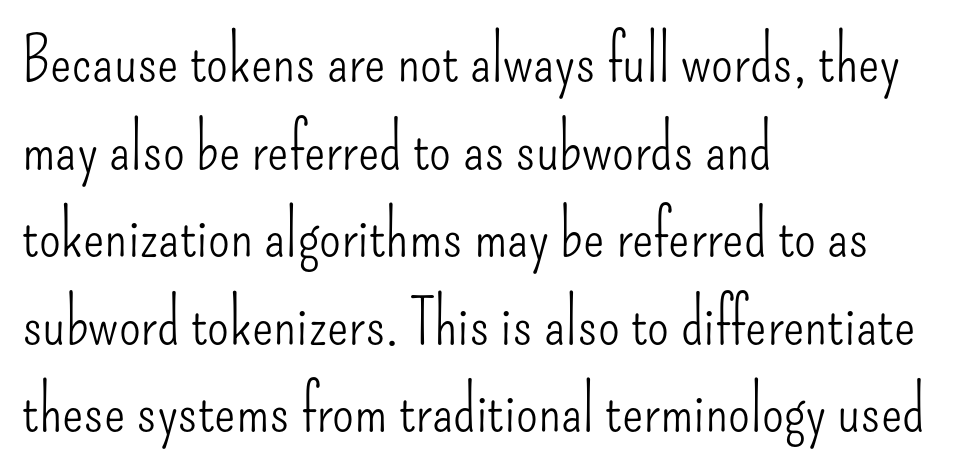
{"serif": "no", "italic": "no", "bold": "no", "weight": "light", "width": "condensed", "stroke_contrast": "low", "x_height": "small", "monospaced": "no", "underline": "no", "align": "left", "line_spacing": "normal", "line_spacing_ratio": 1.39, "letter_spacing": "normal", "letter_spacing_em": 0.0, "glyph_px": 63}
